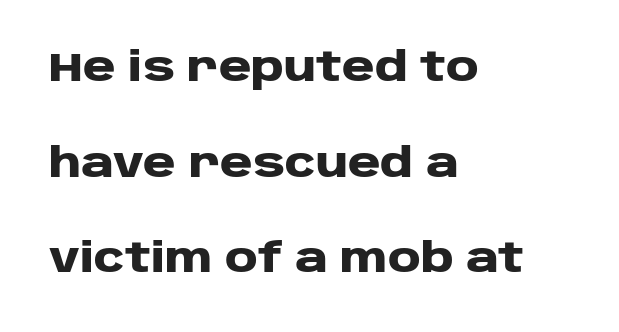
Q: Is the text bold? A: Yes.
Q: Is the text italic (slanted)? A: No, it is upright.
Q: Is the typeface a serif or a sans-serif typeface? A: Sans-serif.
Q: Is the text underlined? A: No.
Q: How is the paragraph aligned? A: Left-aligned.
Q: Is the spacing between letters normal or unusually wide? A: Normal.
Q: Is the spacing between lines tight, normal or loose? A: Loose.
Q: Width (condensed, normal, or wide)? A: Wide.
Q: Stroke contrast? A: Low.
Q: x-height? A: Large.
Q: Monospaced? A: No.
